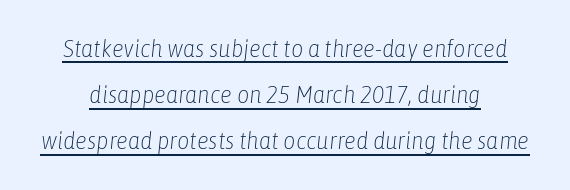
The typesetter has applied underlining to the passage shown. The letterforms sit at book weight or below. Regarding leading, the lines here are spaced well apart. Looking at the ascenders, they clearly lean.
